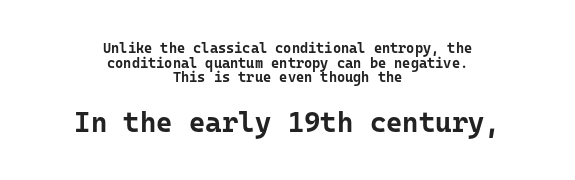
{"serif": "no", "italic": "no", "bold": "yes", "weight": "bold", "width": "normal", "stroke_contrast": "low", "x_height": "medium", "monospaced": "yes", "underline": "no", "align": "center", "line_spacing": "tight", "line_spacing_ratio": 1.05, "letter_spacing": "normal", "letter_spacing_em": 0.0, "larger_block": "second", "size_ratio": 2.0, "glyph_px": 28}
